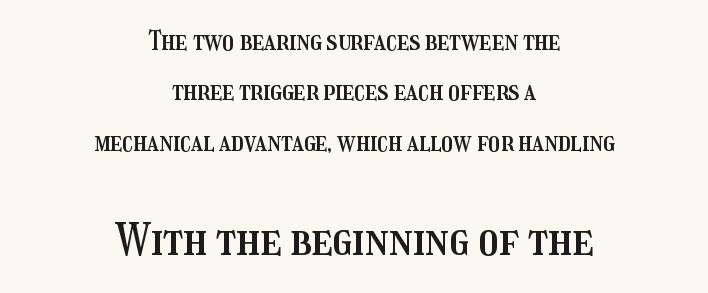
The leading is generous, giving the passage an open texture. Does the copy run flush right? No — it is centered line by line. Compared with typical body copy, the letter spacing here is the same. The rendering uses natural spacing where letterforms have individual widths.
